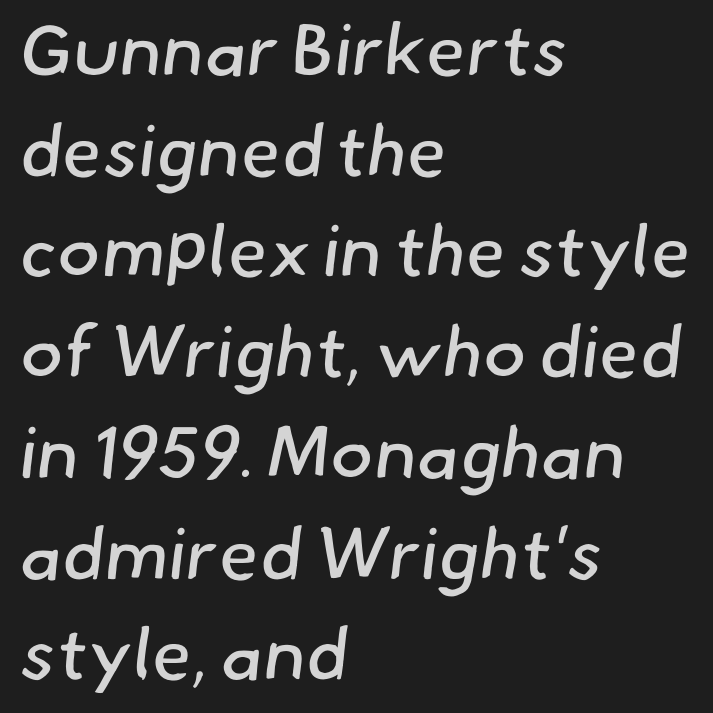
Q: Is the text bold? A: No.
Q: Is the typeface a serif or a sans-serif typeface? A: Sans-serif.
Q: Is the text underlined? A: No.
Q: How is the paragraph aligned? A: Left-aligned.
Q: Is the spacing between letters normal or unusually wide? A: Normal.
Q: Is the spacing between lines tight, normal or loose? A: Normal.
Q: Width (condensed, normal, or wide)? A: Normal.
Q: Stroke contrast? A: Low.
Q: x-height? A: Small.
Q: Monospaced? A: No.
